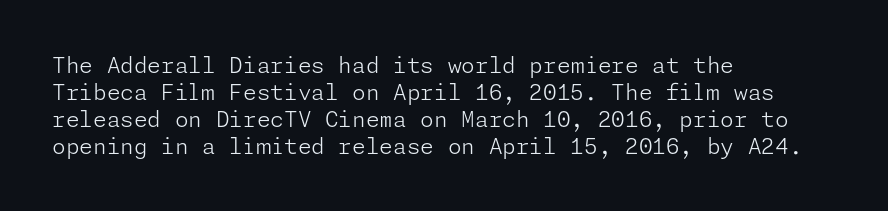
Q: Is the text bold? A: No.
Q: Is the text italic (slanted)? A: No, it is upright.
Q: Is the text underlined? A: No.
Q: How is the paragraph aligned? A: Left-aligned.
Q: Is the spacing between letters normal or unusually wide? A: Normal.
